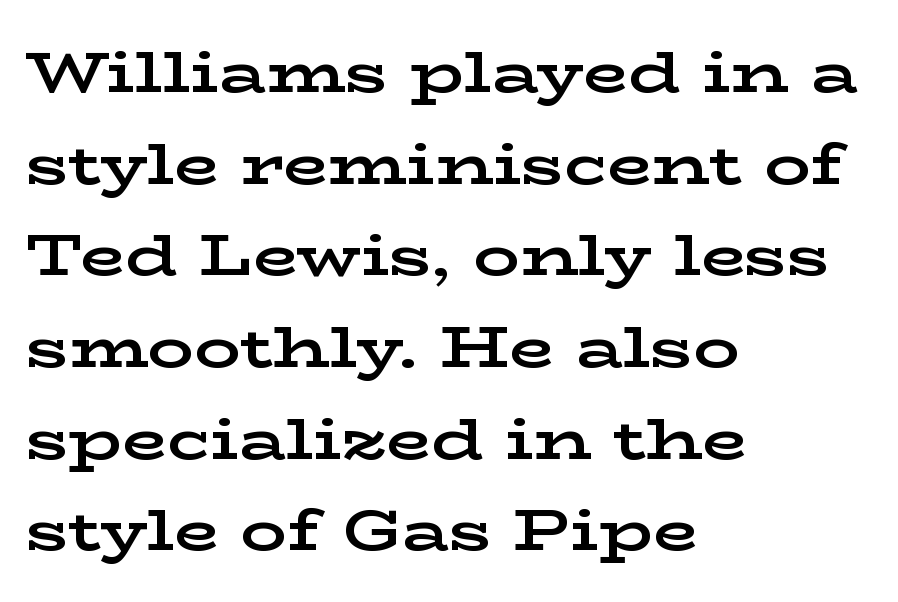
Q: Is the text bold? A: Yes.
Q: Is the text italic (slanted)? A: No, it is upright.
Q: Is the typeface a serif or a sans-serif typeface? A: Serif.
Q: Is the text underlined? A: No.
Q: How is the paragraph aligned? A: Left-aligned.
Q: Is the spacing between letters normal or unusually wide? A: Normal.
Q: Is the spacing between lines tight, normal or loose? A: Normal.
Q: Width (condensed, normal, or wide)? A: Wide.
Q: Stroke contrast? A: Low.
Q: x-height? A: Medium.
Q: Monospaced? A: No.
